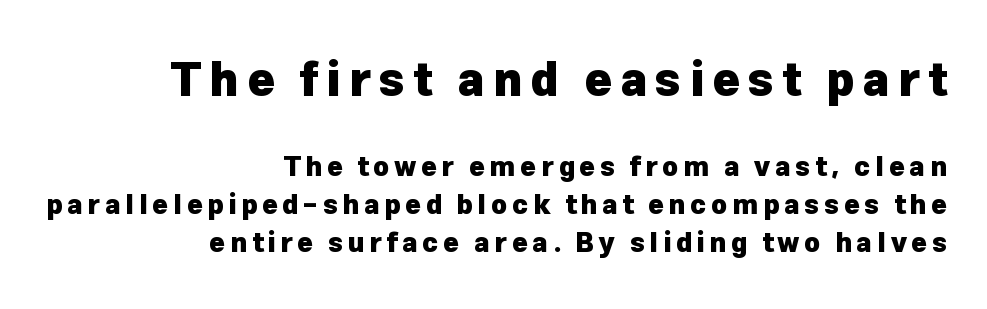
Q: Is the text bold? A: Yes.
Q: Is the text italic (slanted)? A: No, it is upright.
Q: Is the typeface a serif or a sans-serif typeface? A: Sans-serif.
Q: Is the text underlined? A: No.
Q: How is the paragraph aligned? A: Right-aligned.
Q: Is the spacing between lines tight, normal or loose? A: Normal.
Q: Which block of text is set in a larger size, the first (top) or the second (bottom)? A: The first (top) one.
Q: Width (condensed, normal, or wide)? A: Normal.
Q: Stroke contrast? A: Low.
Q: x-height? A: Medium.
Q: Monospaced? A: No.
